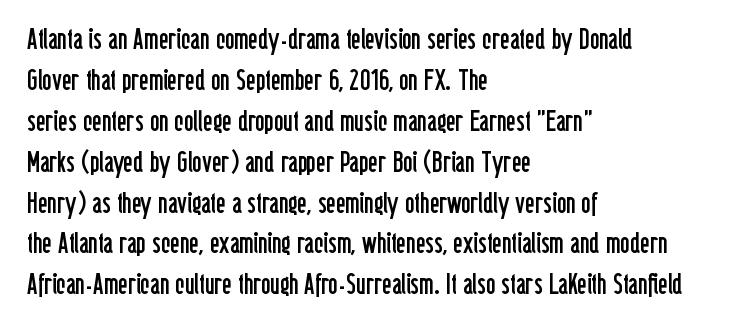
Q: Is the text bold? A: No.
Q: Is the text italic (slanted)? A: No, it is upright.
Q: Is the typeface a serif or a sans-serif typeface? A: Sans-serif.
Q: Is the text underlined? A: No.
Q: How is the paragraph aligned? A: Left-aligned.
Q: Is the spacing between letters normal or unusually wide? A: Normal.
Q: Is the spacing between lines tight, normal or loose? A: Normal.
Q: Width (condensed, normal, or wide)? A: Condensed.
Q: Stroke contrast? A: Low.
Q: x-height? A: Medium.
Q: Monospaced? A: No.
